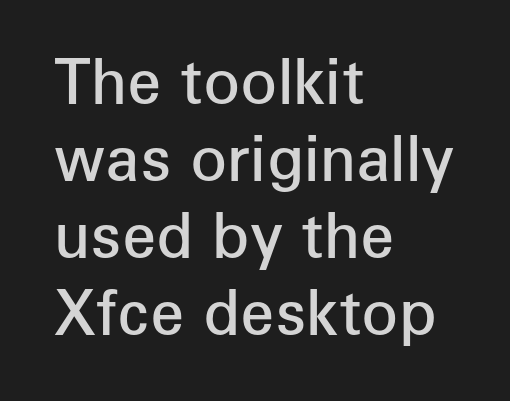
The image shows 61 px semibold sans-serif type, upright; set left-aligned, normal line spacing (1.26x), normal letter spacing, not underlined; low stroke contrast and a medium x-height.
